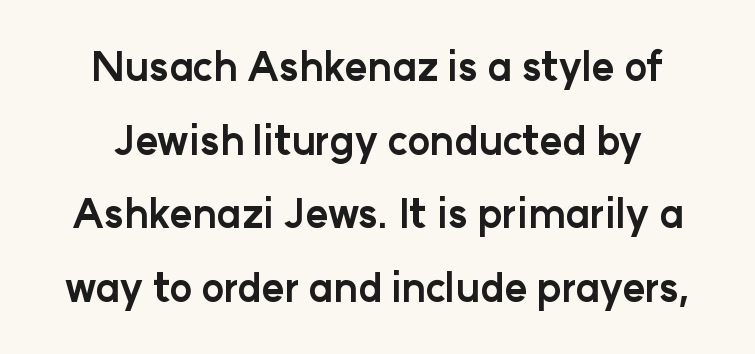
{"serif": "no", "italic": "no", "bold": "yes", "weight": "bold", "width": "normal", "stroke_contrast": "low", "x_height": "medium", "monospaced": "no", "underline": "no", "line_spacing_ratio": 1.89, "letter_spacing": "normal", "letter_spacing_em": 0.0, "glyph_px": 39}
